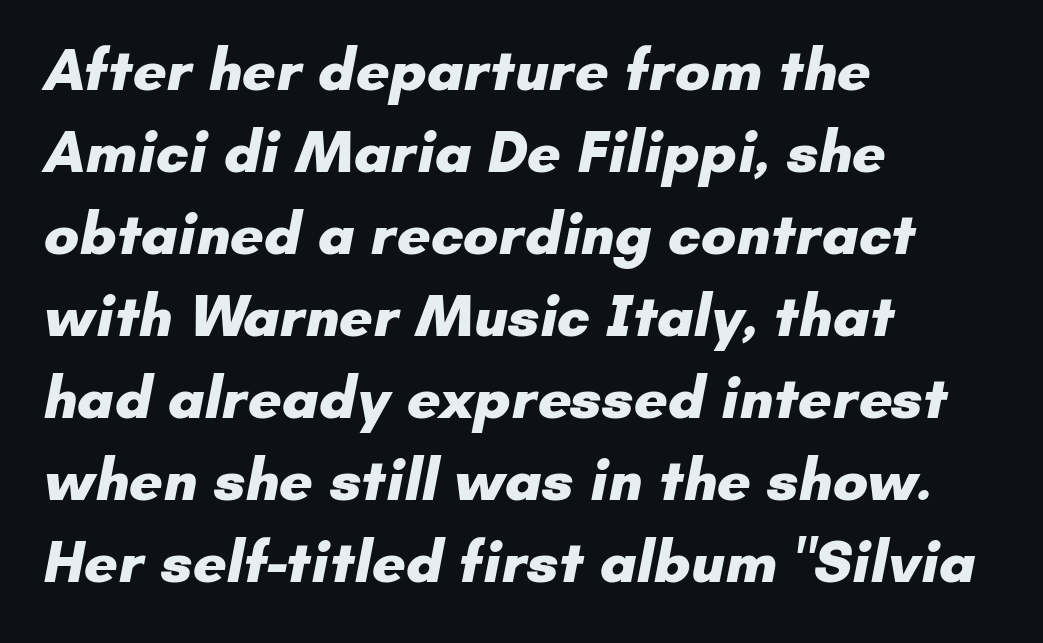
Q: Is the text bold? A: Yes.
Q: Is the typeface a serif or a sans-serif typeface? A: Sans-serif.
Q: Is the text underlined? A: No.
Q: How is the paragraph aligned? A: Left-aligned.
Q: Is the spacing between letters normal or unusually wide? A: Normal.
Q: Is the spacing between lines tight, normal or loose? A: Normal.
Q: Width (condensed, normal, or wide)? A: Normal.
Q: Stroke contrast? A: Low.
Q: x-height? A: Small.
Q: Monospaced? A: No.
